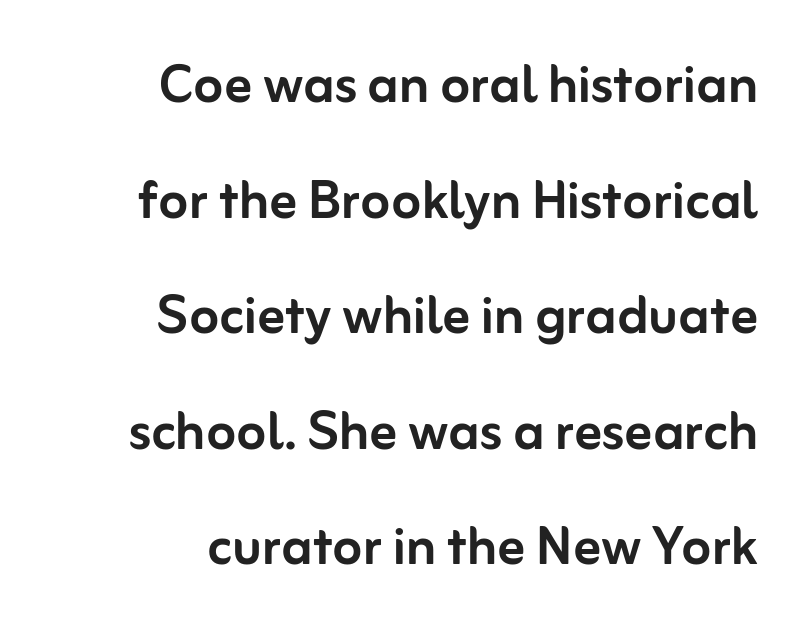
Caption: multi-line text, flush right, ragged left. Proportional: the letters do not fall into vertical columns. Ascenders rise straight up at ninety degrees. The glyphs are unaccompanied by any horizontal stroke below them. Words appear dense and cohesive because spacing is normal.
